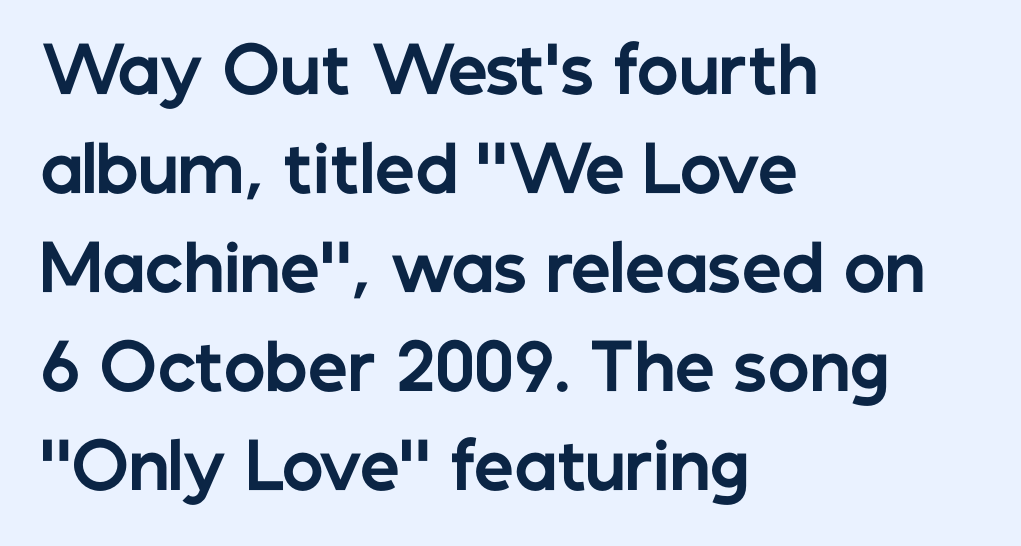
Q: Is the text bold? A: Yes.
Q: Is the text italic (slanted)? A: No, it is upright.
Q: Is the typeface a serif or a sans-serif typeface? A: Sans-serif.
Q: Is the text underlined? A: No.
Q: How is the paragraph aligned? A: Left-aligned.
Q: Is the spacing between letters normal or unusually wide? A: Normal.
Q: Is the spacing between lines tight, normal or loose? A: Normal.
Q: Width (condensed, normal, or wide)? A: Normal.
Q: Stroke contrast? A: Low.
Q: x-height? A: Medium.
Q: Monospaced? A: No.
